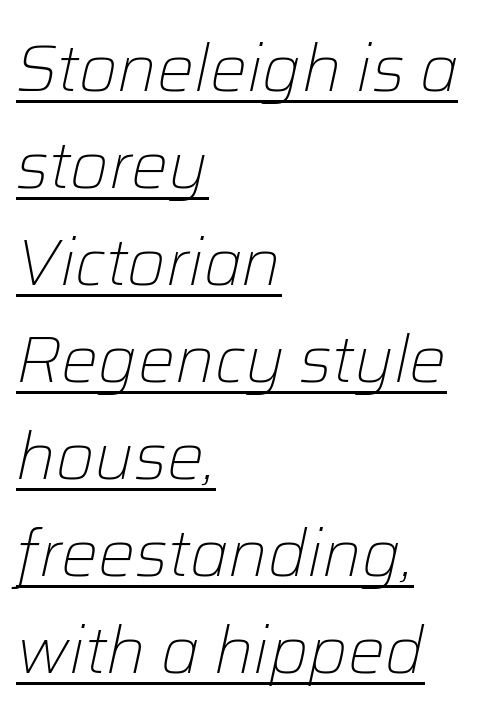
{"italic": "yes", "lean": "right", "slant_degrees": 12, "bold": "no", "weight": "light", "width": "normal", "stroke_contrast": "low", "x_height": "medium", "monospaced": "no", "underline": "yes", "align": "left", "line_spacing": "normal", "line_spacing_ratio": 1.47, "letter_spacing": "normal", "letter_spacing_em": 0.0, "glyph_px": 66}
